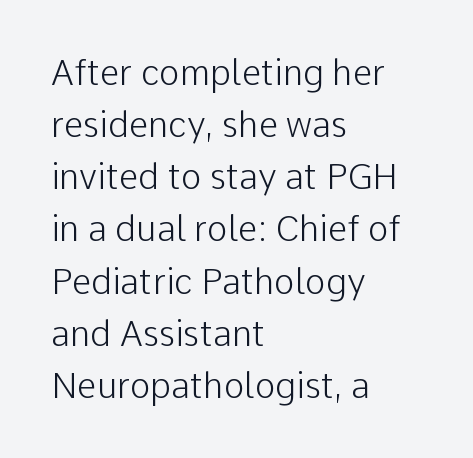
{"serif": "no", "italic": "no", "bold": "no", "weight": "light", "width": "normal", "stroke_contrast": "low", "x_height": "medium", "monospaced": "no", "underline": "no", "align": "left", "line_spacing": "normal", "line_spacing_ratio": 1.49, "letter_spacing": "normal", "letter_spacing_em": 0.0, "glyph_px": 35}
